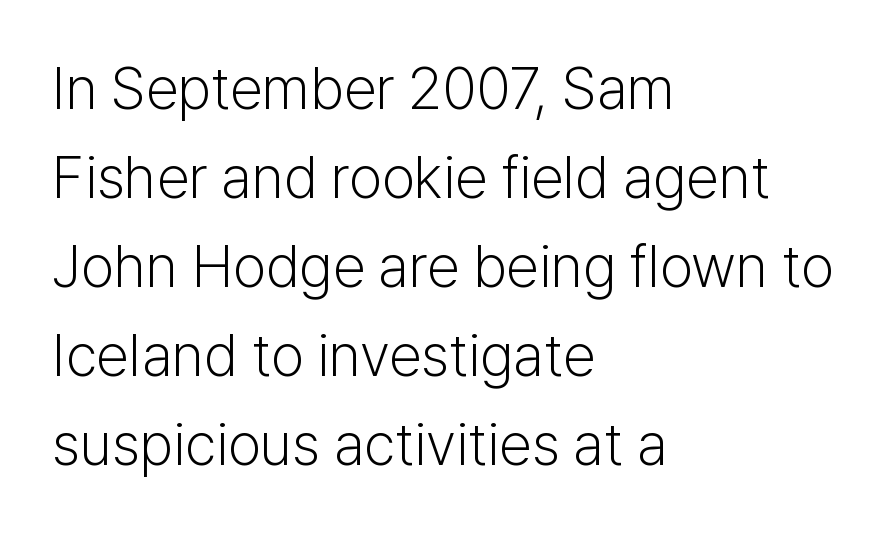
Q: Is the text bold? A: No.
Q: Is the text italic (slanted)? A: No, it is upright.
Q: Is the typeface a serif or a sans-serif typeface? A: Sans-serif.
Q: Is the text underlined? A: No.
Q: How is the paragraph aligned? A: Left-aligned.
Q: Is the spacing between letters normal or unusually wide? A: Normal.
Q: Is the spacing between lines tight, normal or loose? A: Normal.
Q: Width (condensed, normal, or wide)? A: Normal.
Q: Stroke contrast? A: Low.
Q: x-height? A: Medium.
Q: Monospaced? A: No.
